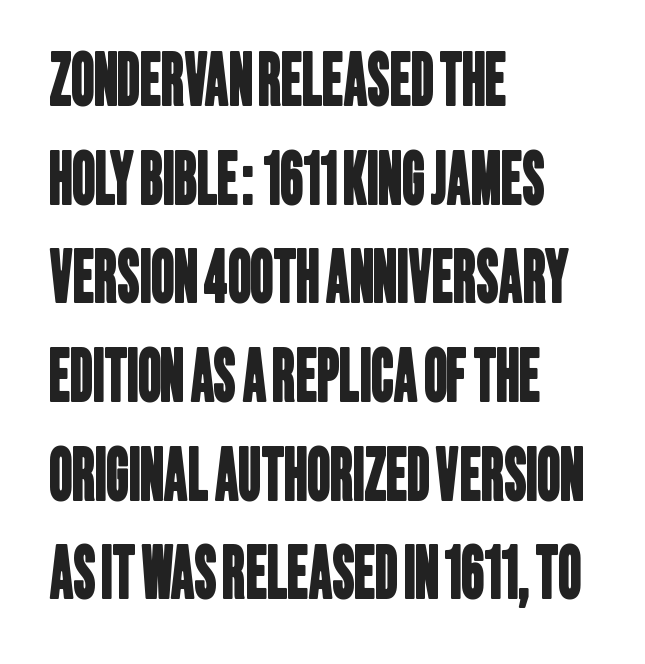
The image shows 71 px condensed sans-serif type; set left-aligned, normal line spacing (1.39x), normal letter spacing, not underlined; low stroke contrast and a large x-height.
